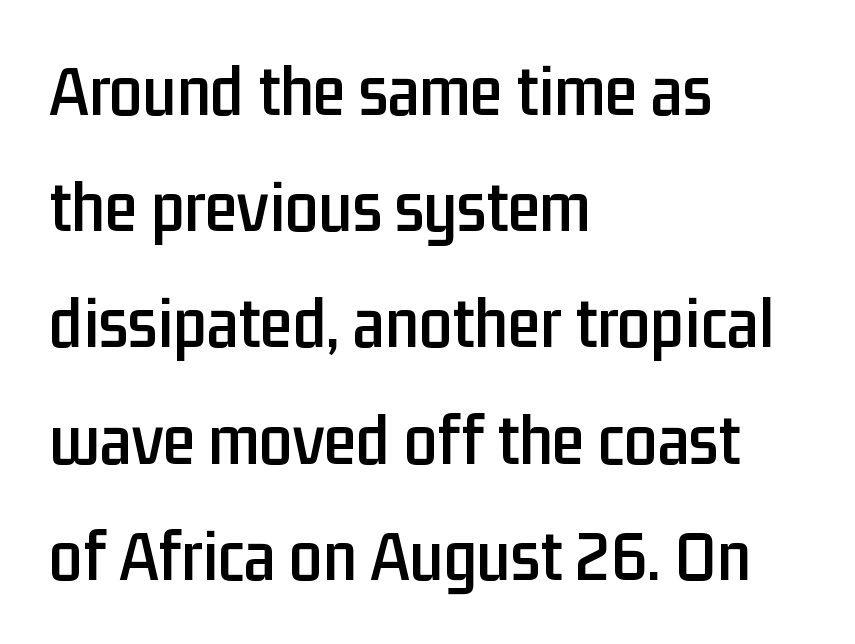
The strip under each line holds only bare page. Teacher's note: observe the even left margin — that is flush-left alignment. Between one letter and the next there's only the usual sliver of space. Looks like regular typesetting: each glyph gets only the width it needs. Nothing sits at the stroke ends, so this counts as sans-serif.
